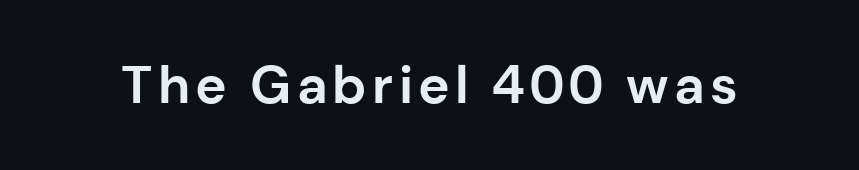
Character widths vary here, with narrow letters taking less room than wide ones. Ordinary non-slanted type is in use. Students, this is bold: see how much ink each stroke carries. Each letter's strokes conclude bluntly, with no projecting serifs.
